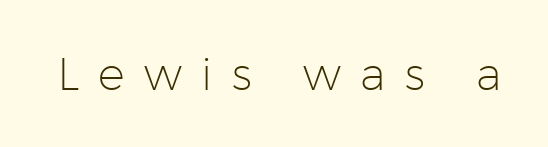
This rendering features lettering with no underline. Posture: upright roman. These lines have a slow, spaced-out rhythm from letter to letter. These glyphs show unthickened strokes, regular width or finer. These lines are rendered in a variable-pitch font. What kind of face is this? One without serifs — a sans.
